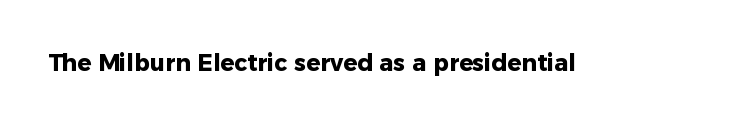
The image shows 23 px bold type, upright; set normal letter spacing, not underlined.
